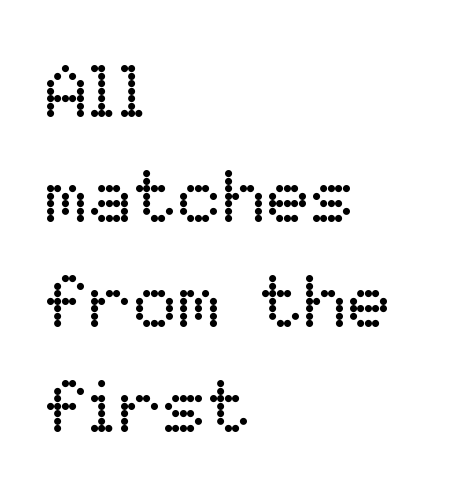
{"italic": "no", "bold": "no", "weight": "regular", "width": "normal", "stroke_contrast": "low", "x_height": "medium", "monospaced": "no", "underline": "no", "align": "left", "line_spacing": "normal", "line_spacing_ratio": 1.42, "letter_spacing": "normal", "letter_spacing_em": 0.0, "glyph_px": 74}
